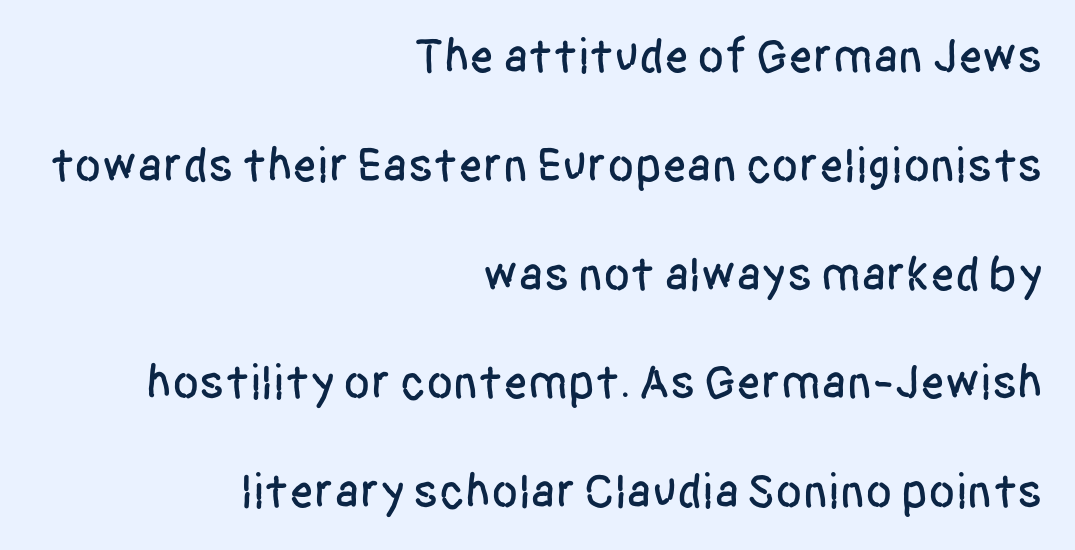
The font's upright variant was chosen for this text. The strip under each line holds only bare page. Does the leading feel generous? Absolutely, it's lavish. Here the designer chose a conventional face with non-uniform glyph widths.
